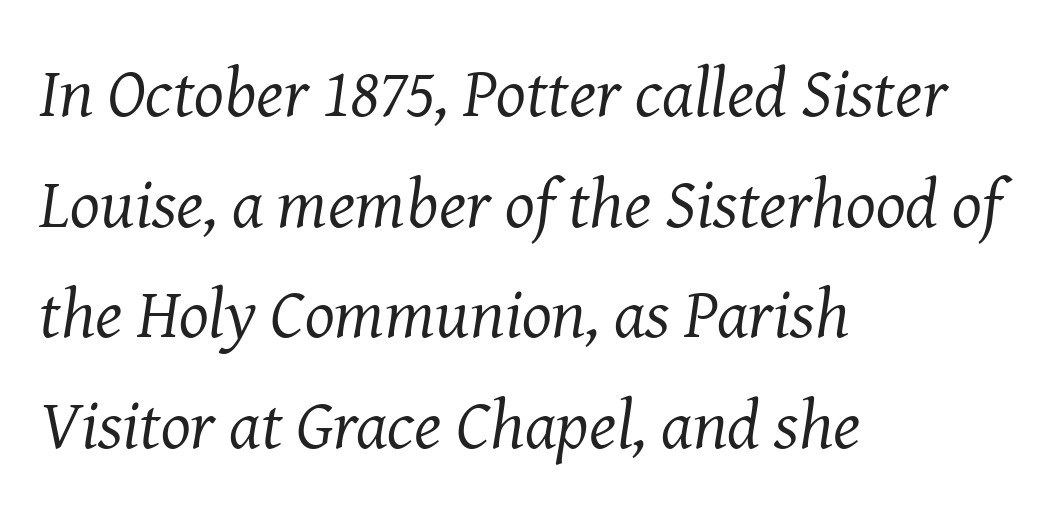
Q: Is the text bold? A: No.
Q: Is the text italic (slanted)? A: Yes, it leans right by about 8 degrees.
Q: Is the typeface a serif or a sans-serif typeface? A: Serif.
Q: Is the text underlined? A: No.
Q: How is the paragraph aligned? A: Left-aligned.
Q: Is the spacing between letters normal or unusually wide? A: Normal.
Q: Is the spacing between lines tight, normal or loose? A: Normal.
Q: Width (condensed, normal, or wide)? A: Normal.
Q: Stroke contrast? A: Medium.
Q: x-height? A: Medium.
Q: Monospaced? A: No.
